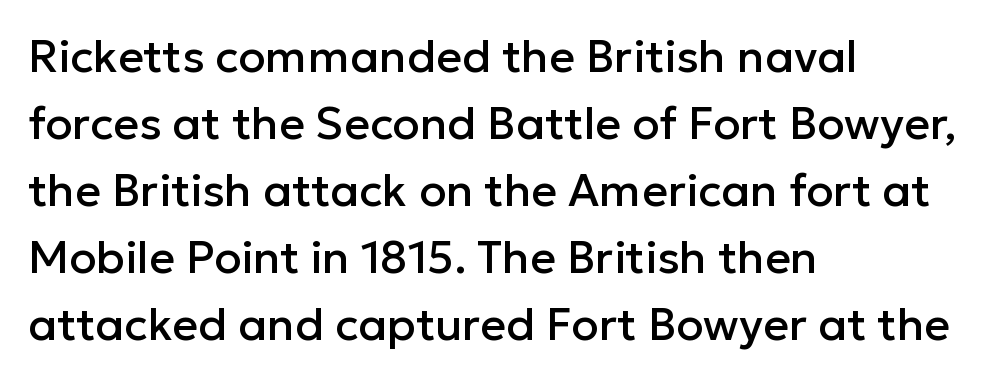
Q: Is the text italic (slanted)? A: No, it is upright.
Q: Is the typeface a serif or a sans-serif typeface? A: Sans-serif.
Q: Is the text underlined? A: No.
Q: How is the paragraph aligned? A: Left-aligned.
Q: Is the spacing between letters normal or unusually wide? A: Normal.
Q: Is the spacing between lines tight, normal or loose? A: Normal.
Q: Width (condensed, normal, or wide)? A: Normal.
Q: Stroke contrast? A: Low.
Q: x-height? A: Medium.
Q: Monospaced? A: No.
